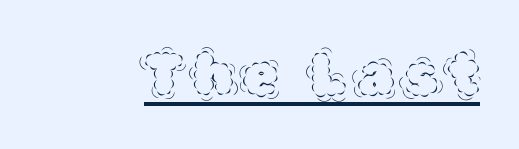
Q: Is the text bold? A: No.
Q: Is the text italic (slanted)? A: No, it is upright.
Q: Is the text underlined? A: Yes.
Q: Width (condensed, normal, or wide)? A: Normal.
Q: x-height? A: Large.
Q: Monospaced? A: No.
